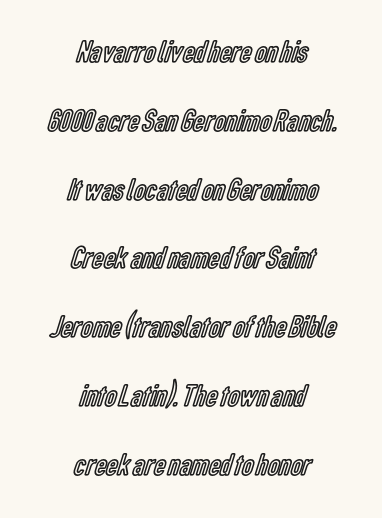
{"width": "condensed", "x_height": "medium", "monospaced": "no", "underline": "no", "align": "center", "line_spacing": "loose", "line_spacing_ratio": 2.15, "letter_spacing": "normal", "letter_spacing_em": 0.0, "glyph_px": 32}
